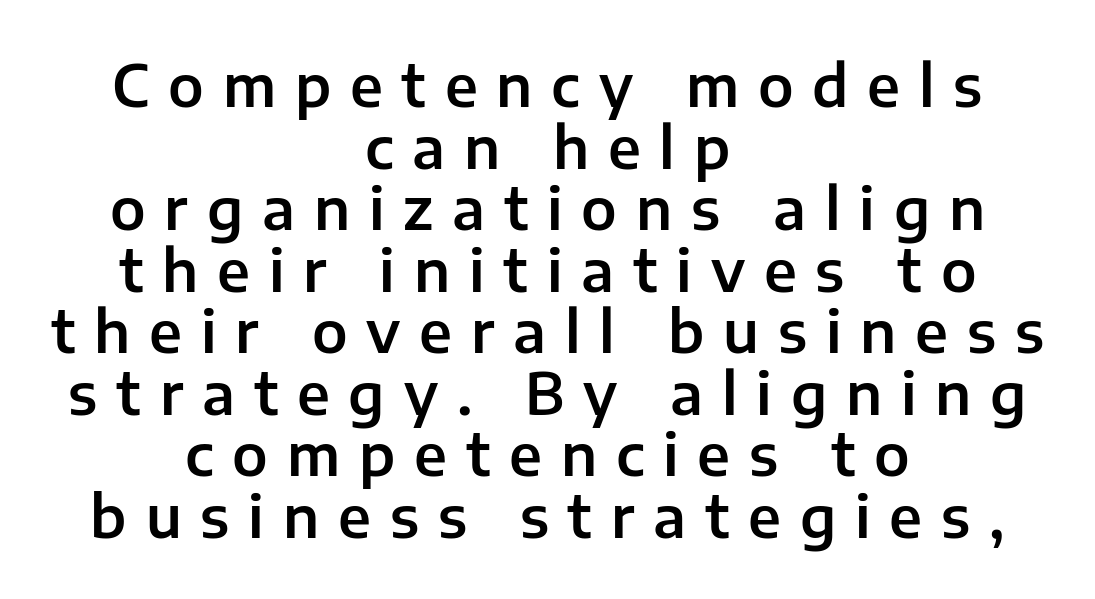
Every stem runs plumb, perpendicular to the baseline. You could not count columns in this text — the font is proportionally spaced. A centered setting, common on invitations and titles, is used for this passage. Students, note that the glyphs here are deliberately spaced far apart. The space directly below the letters is spotless.
